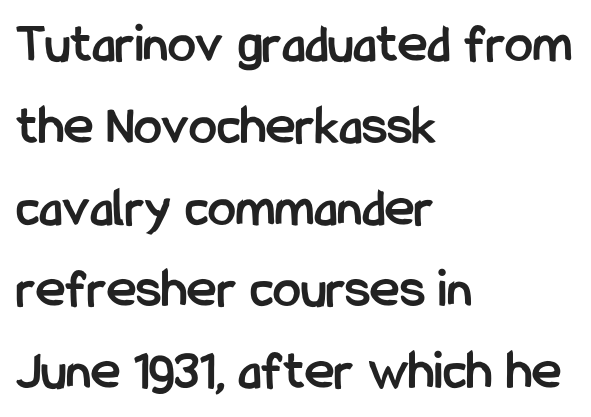
Q: Is the text bold? A: Yes.
Q: Is the text italic (slanted)? A: No, it is upright.
Q: Is the typeface a serif or a sans-serif typeface? A: Sans-serif.
Q: Is the text underlined? A: No.
Q: How is the paragraph aligned? A: Left-aligned.
Q: Is the spacing between letters normal or unusually wide? A: Normal.
Q: Is the spacing between lines tight, normal or loose? A: Normal.
Q: Width (condensed, normal, or wide)? A: Condensed.
Q: Stroke contrast? A: Low.
Q: x-height? A: Medium.
Q: Monospaced? A: No.
